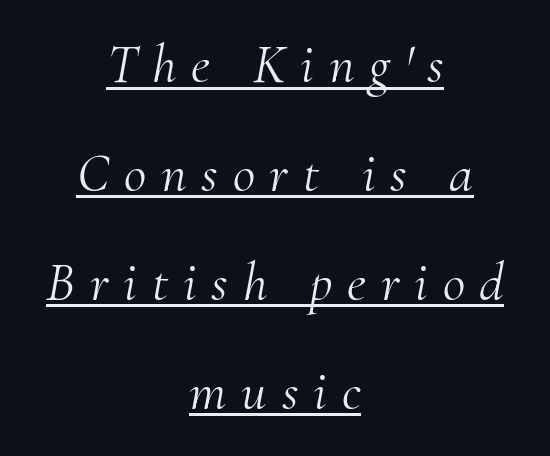
{"serif": "yes", "italic": "yes", "lean": "right", "slant_degrees": 10, "bold": "no", "weight": "light", "width": "normal", "stroke_contrast": "medium", "x_height": "small", "monospaced": "no", "underline": "yes", "align": "center", "line_spacing": "loose", "line_spacing_ratio": 1.98, "letter_spacing": "wide", "letter_spacing_em": 0.27, "glyph_px": 55}
